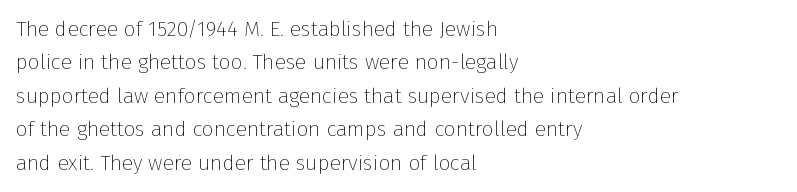
The image shows 21 px text type, upright; set left-aligned, normal line spacing (1.59x), normal letter spacing, not underlined.
